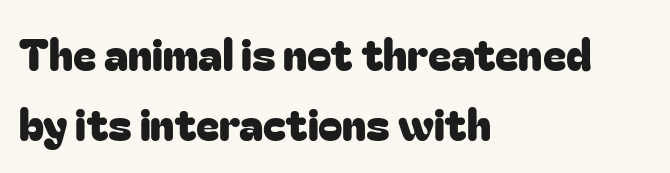
Q: Is the text italic (slanted)? A: No, it is upright.
Q: Is the typeface a serif or a sans-serif typeface? A: Sans-serif.
Q: Is the text underlined? A: No.
Q: How is the paragraph aligned? A: Left-aligned.
Q: Is the spacing between letters normal or unusually wide? A: Normal.
Q: Is the spacing between lines tight, normal or loose? A: Normal.
Q: Width (condensed, normal, or wide)? A: Normal.
Q: Stroke contrast? A: Low.
Q: x-height? A: Medium.
Q: Monospaced? A: No.
